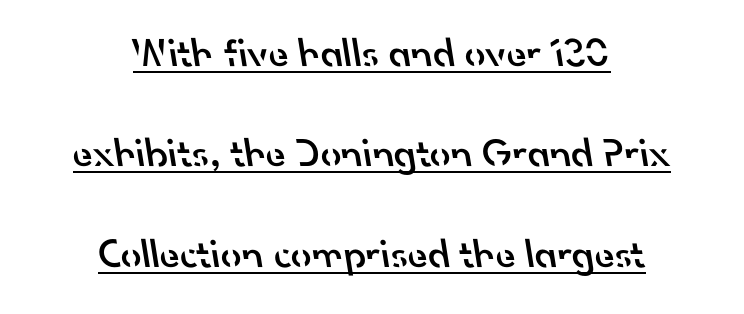
A typesetter would call this proportional, since set widths differ per character. Inter-character spacing is left at the font's built-in metrics. Notice the wide empty band between every row — that's loose leading. Compared with an ordinary text face, these strokes are moderately heavier — a semibold.
